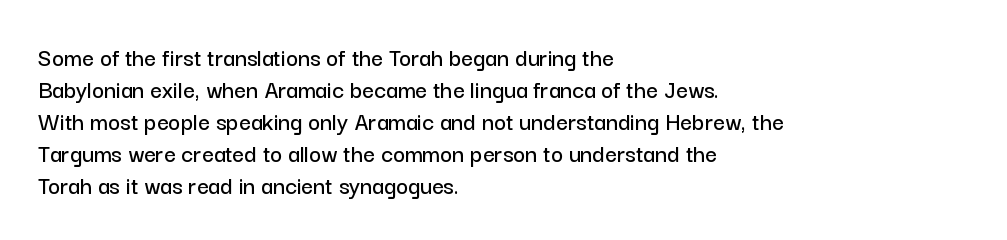
Q: Is the text italic (slanted)? A: No, it is upright.
Q: Is the text underlined? A: No.
Q: How is the paragraph aligned? A: Left-aligned.
Q: Is the spacing between letters normal or unusually wide? A: Normal.
